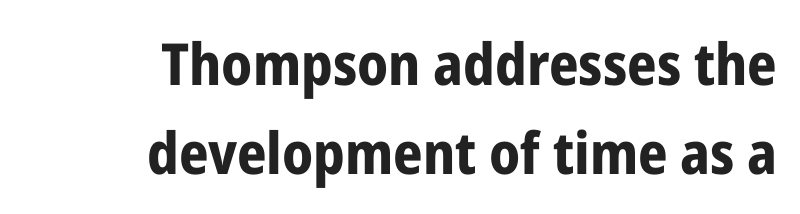
Q: Is the text bold? A: Yes.
Q: Is the text italic (slanted)? A: No, it is upright.
Q: Is the typeface a serif or a sans-serif typeface? A: Sans-serif.
Q: Is the text underlined? A: No.
Q: How is the paragraph aligned? A: Right-aligned.
Q: Is the spacing between letters normal or unusually wide? A: Normal.
Q: Is the spacing between lines tight, normal or loose? A: Normal.
Q: Width (condensed, normal, or wide)? A: Condensed.
Q: Stroke contrast? A: Low.
Q: x-height? A: Medium.
Q: Monospaced? A: No.
